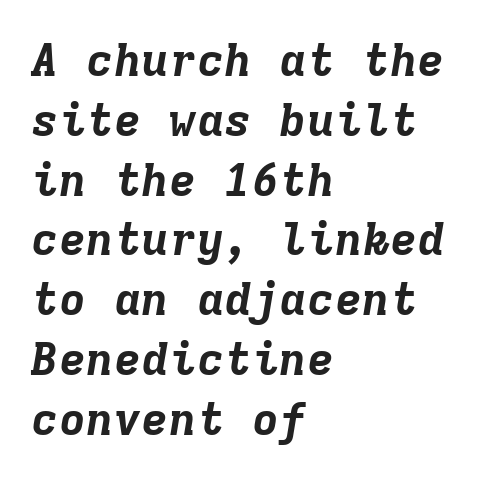
The image shows 46 px bold type, italic (leaning right), monospaced; set left-aligned, normal line spacing (1.3x), normal letter spacing, not underlined; low stroke contrast and a medium x-height.
